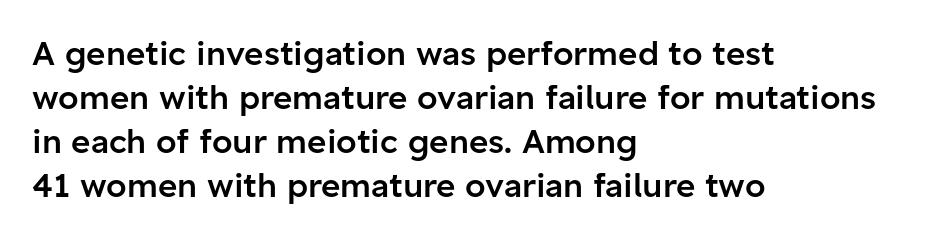
As a designer I'd log this as weight 600, semibold. Varying glyph widths throughout — classic text-font behaviour. Is this a sans? Yes — the strokes have no serifs. Honestly, the letter spacing is just normal — you wouldn't notice it. The string is rendered with underlining switched off.
